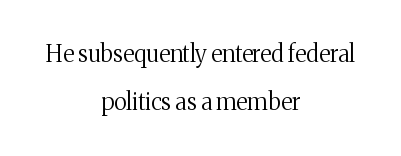
{"italic": "no", "bold": "no", "underline": "no", "align": "center", "line_spacing": "loose", "line_spacing_ratio": 2.07, "letter_spacing": "normal", "letter_spacing_em": 0.0, "glyph_px": 23}
